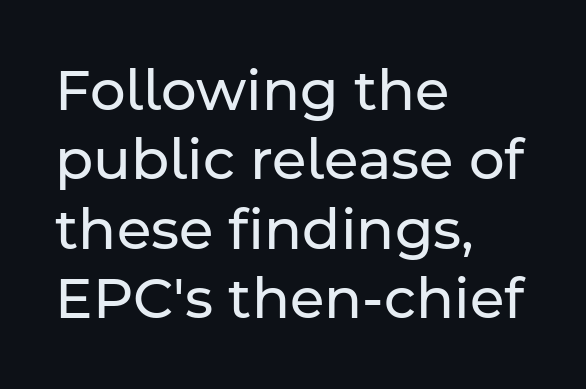
The image shows 56 px regular-weight sans-serif type, upright; set left-aligned, line spacing 1.24x, normal letter spacing, not underlined; low stroke contrast and a medium x-height.
